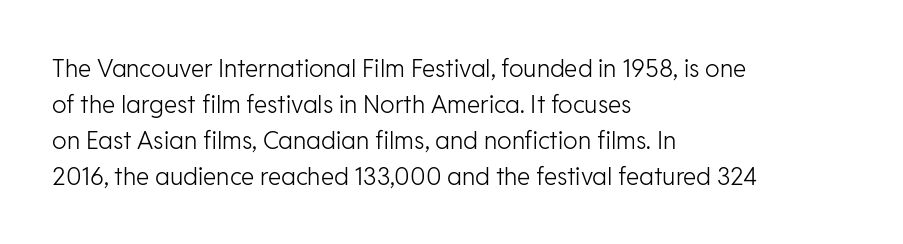
Q: Is the text bold? A: No.
Q: Is the text italic (slanted)? A: No, it is upright.
Q: Is the text underlined? A: No.
Q: How is the paragraph aligned? A: Left-aligned.
Q: Is the spacing between letters normal or unusually wide? A: Normal.
Q: Is the spacing between lines tight, normal or loose? A: Normal.
